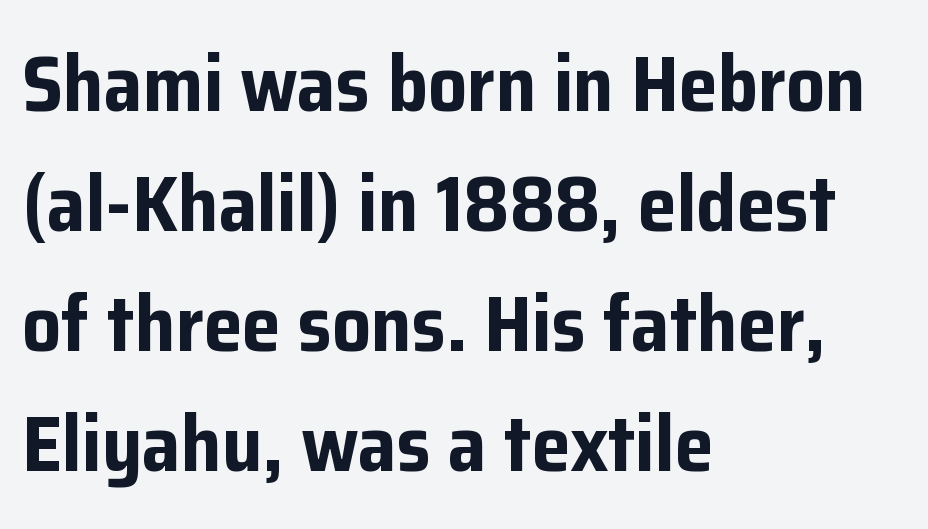
Q: Is the text bold? A: Yes.
Q: Is the text italic (slanted)? A: No, it is upright.
Q: Is the typeface a serif or a sans-serif typeface? A: Sans-serif.
Q: Is the text underlined? A: No.
Q: How is the paragraph aligned? A: Left-aligned.
Q: Is the spacing between letters normal or unusually wide? A: Normal.
Q: Is the spacing between lines tight, normal or loose? A: Normal.
Q: Width (condensed, normal, or wide)? A: Normal.
Q: Stroke contrast? A: Low.
Q: x-height? A: Medium.
Q: Monospaced? A: No.
